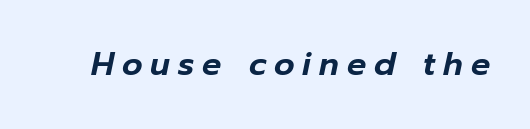
Q: Is the text italic (slanted)? A: Yes, it leans right by about 12 degrees.
Q: Is the text underlined? A: No.
Q: Is the spacing between letters normal or unusually wide? A: Unusually wide.
Q: Width (condensed, normal, or wide)? A: Normal.
Q: Stroke contrast? A: Low.
Q: x-height? A: Medium.
Q: Monospaced? A: No.
